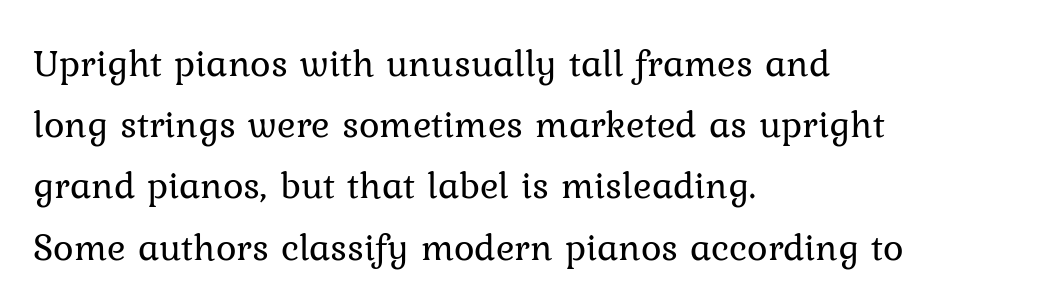
Q: Is the text bold? A: No.
Q: Is the text italic (slanted)? A: No, it is upright.
Q: Is the typeface a serif or a sans-serif typeface? A: Serif.
Q: Is the text underlined? A: No.
Q: How is the paragraph aligned? A: Left-aligned.
Q: Is the spacing between letters normal or unusually wide? A: Normal.
Q: Is the spacing between lines tight, normal or loose? A: Normal.
Q: Width (condensed, normal, or wide)? A: Normal.
Q: Stroke contrast? A: Low.
Q: x-height? A: Medium.
Q: Monospaced? A: No.
